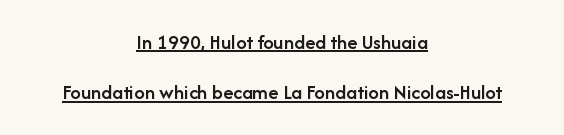
{"italic": "no", "bold": "semi", "underline": "yes", "align": "center", "line_spacing": "loose", "line_spacing_ratio": 2.4, "letter_spacing": "normal", "letter_spacing_em": 0.0, "glyph_px": 21}
